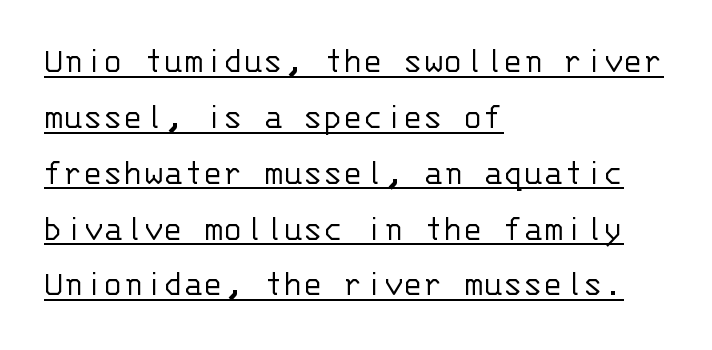
{"serif": "no", "italic": "no", "bold": "no", "weight": "light", "width": "normal", "stroke_contrast": "low", "x_height": "large", "monospaced": "yes", "underline": "yes", "align": "left", "line_spacing": "normal", "line_spacing_ratio": 1.51, "letter_spacing": "normal", "letter_spacing_em": 0.0, "glyph_px": 37}
